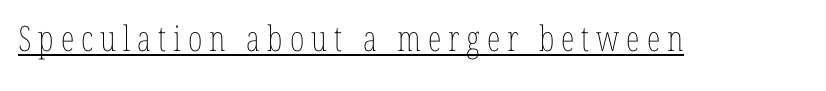
Summary of weight: not heavy and not bold. Note the varied advance widths — an 'i' is clearly narrower than an 'm'. There is plenty of visible air inserted between adjacent glyphs. These lines were composed using upright roman letters. Descenders here cross a horizontal rule under the line.
